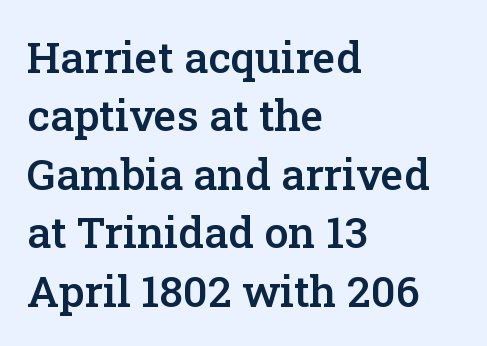
The image shows 43 px semibold serif type, upright; set left-aligned, normal line spacing (1.36x), normal letter spacing, not underlined; low stroke contrast and a medium x-height.
